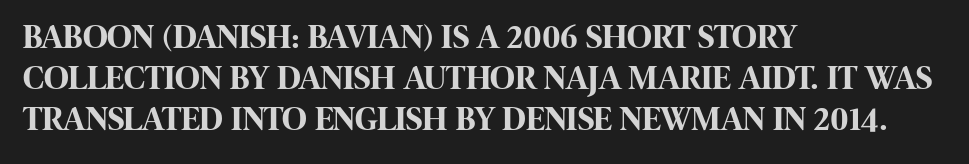
The setting favours the left margin, as ordinary paragraphs usually do. Spacing verdict: proportional, widths tailored to each character. This is sans-serif lettering, the kind often seen on screens and signage. This is roman type, the default non-slanted kind.
